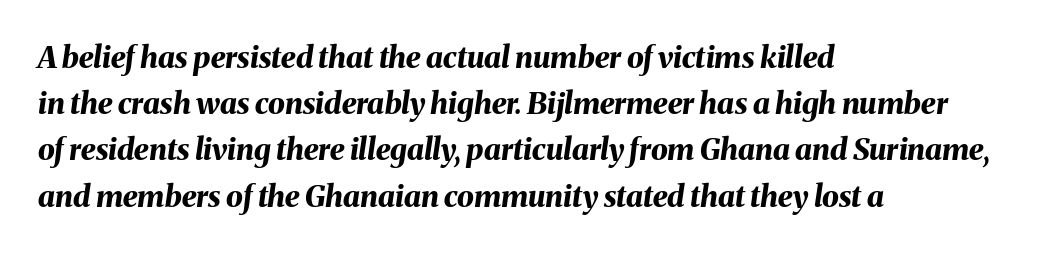
Q: Is the text bold? A: Yes.
Q: Is the text italic (slanted)? A: Yes, it leans right by about 8 degrees.
Q: Is the text underlined? A: No.
Q: How is the paragraph aligned? A: Left-aligned.
Q: Is the spacing between letters normal or unusually wide? A: Normal.
Q: Is the spacing between lines tight, normal or loose? A: Normal.
Q: Width (condensed, normal, or wide)? A: Normal.
Q: Stroke contrast? A: Medium.
Q: x-height? A: Medium.
Q: Monospaced? A: No.
